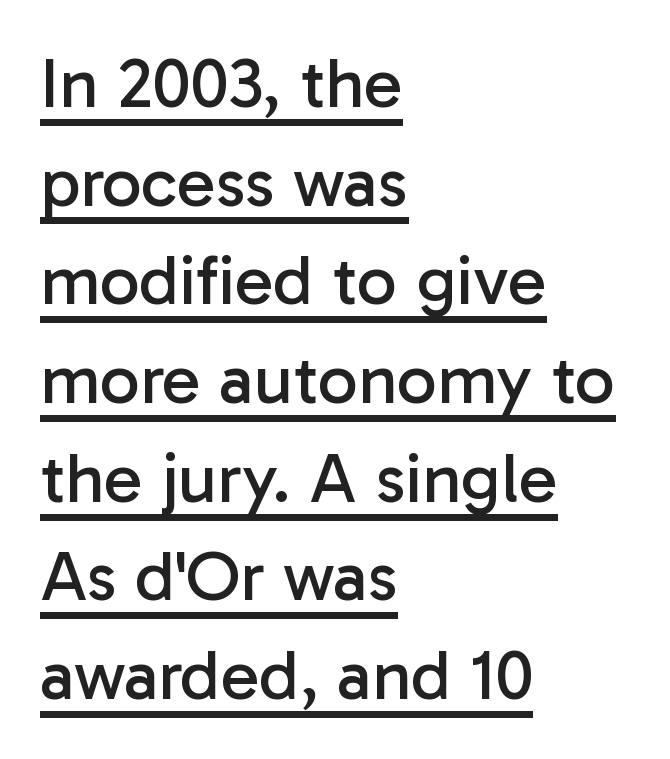
{"serif": "no", "italic": "no", "bold": "no", "weight": "regular", "width": "normal", "stroke_contrast": "low", "x_height": "medium", "monospaced": "no", "underline": "yes", "align": "left", "line_spacing": "normal", "line_spacing_ratio": 1.39, "letter_spacing": "normal", "letter_spacing_em": 0.0, "glyph_px": 71}
